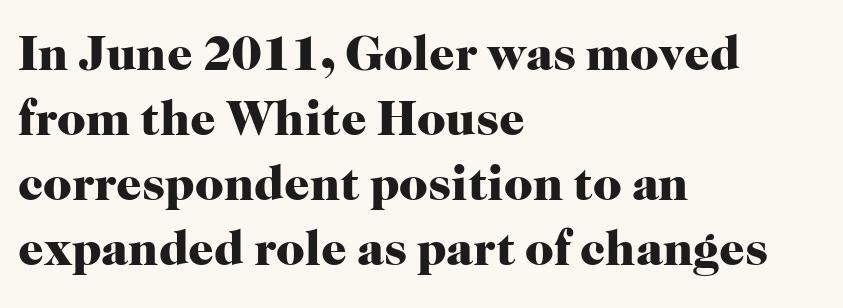
Q: Is the text bold? A: Yes.
Q: Is the text italic (slanted)? A: No, it is upright.
Q: Is the typeface a serif or a sans-serif typeface? A: Serif.
Q: Is the text underlined? A: No.
Q: How is the paragraph aligned? A: Left-aligned.
Q: Is the spacing between letters normal or unusually wide? A: Normal.
Q: Is the spacing between lines tight, normal or loose? A: Normal.
Q: Width (condensed, normal, or wide)? A: Normal.
Q: Stroke contrast? A: High.
Q: x-height? A: Medium.
Q: Monospaced? A: No.
